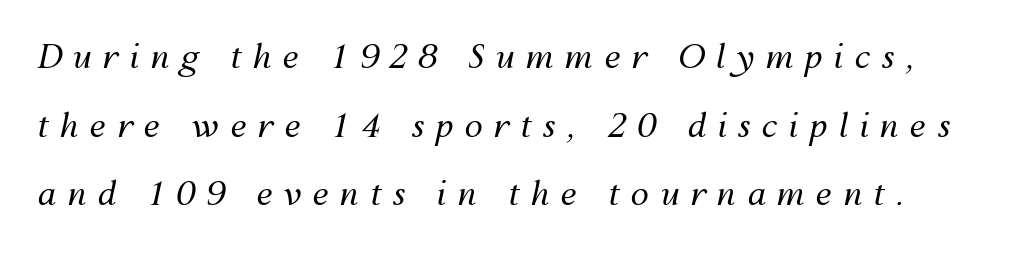
Q: Is the text bold? A: No.
Q: Is the text italic (slanted)? A: Yes, it leans right by about 12 degrees.
Q: Is the text underlined? A: No.
Q: Is the spacing between letters normal or unusually wide? A: Unusually wide.
Q: Is the spacing between lines tight, normal or loose? A: Loose.
Q: Width (condensed, normal, or wide)? A: Normal.
Q: Stroke contrast? A: Medium.
Q: x-height? A: Medium.
Q: Monospaced? A: No.
